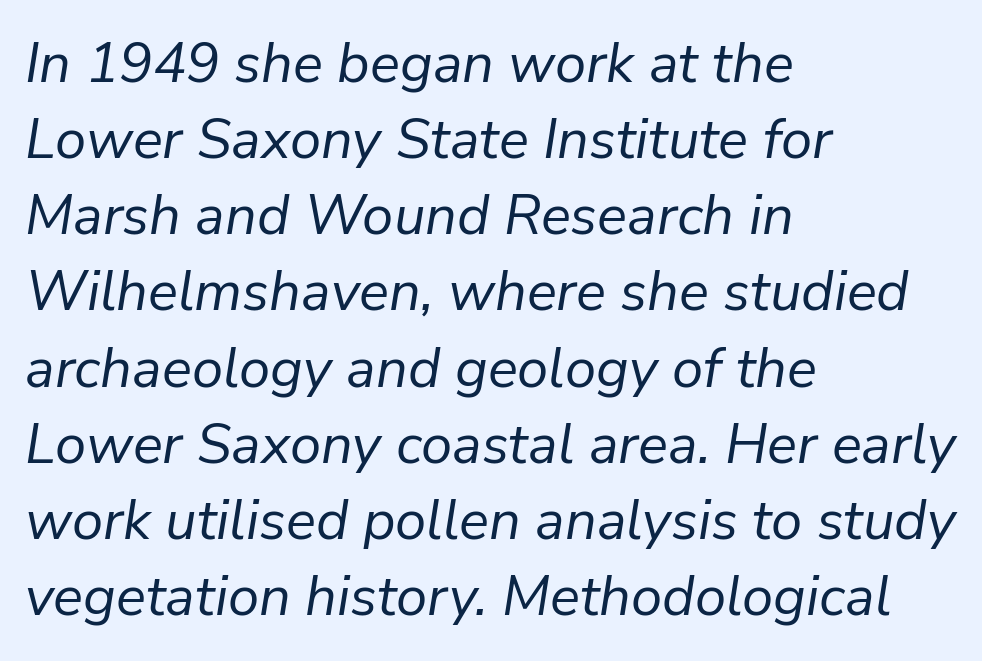
One glance says typical: line gaps are just what's usual. A bare baseline throughout the passage. This rendering leaves character spacing at its baseline value. Each letter keeps its own natural width here, so spacing adapts to shape.
